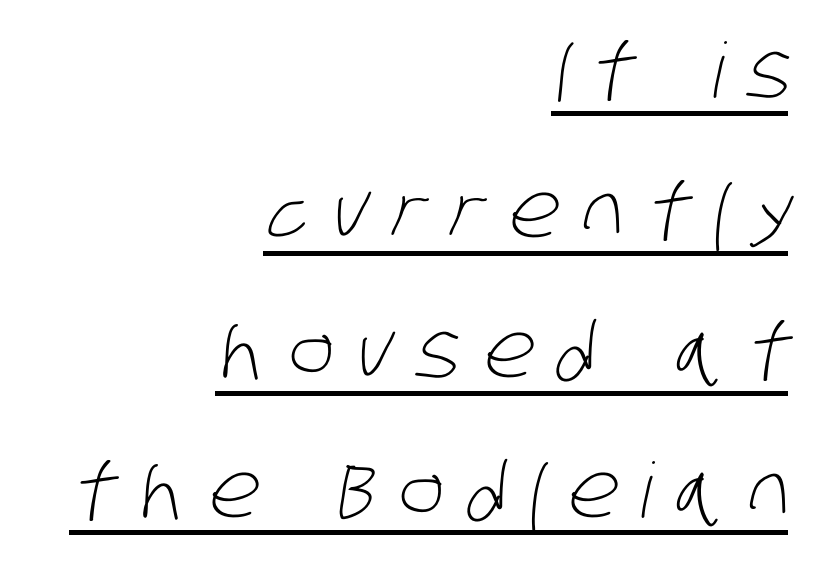
The image shows 76 px light, condensed sans-serif type; set right-aligned, line spacing 1.84x, unusually wide letter spacing (+0.31 em), underlined; low stroke contrast and a large x-height.
